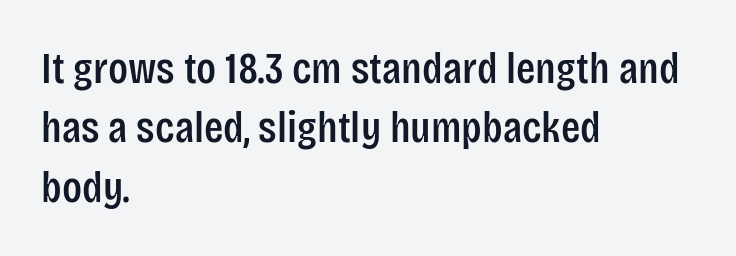
Q: Is the text italic (slanted)? A: No, it is upright.
Q: Is the typeface a serif or a sans-serif typeface? A: Sans-serif.
Q: Is the text underlined? A: No.
Q: How is the paragraph aligned? A: Left-aligned.
Q: Is the spacing between letters normal or unusually wide? A: Normal.
Q: Is the spacing between lines tight, normal or loose? A: Normal.
Q: Width (condensed, normal, or wide)? A: Condensed.
Q: Stroke contrast? A: Low.
Q: x-height? A: Large.
Q: Monospaced? A: No.
